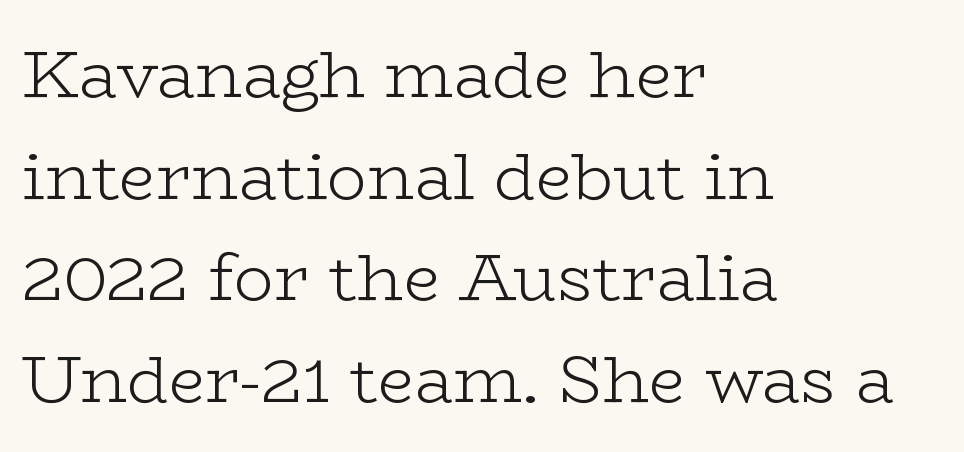
{"serif": "yes", "italic": "no", "bold": "no", "weight": "light", "width": "wide", "stroke_contrast": "low", "x_height": "medium", "monospaced": "no", "underline": "no", "align": "left", "line_spacing": "normal", "line_spacing_ratio": 1.54, "letter_spacing": "normal", "letter_spacing_em": 0.0, "glyph_px": 66}
